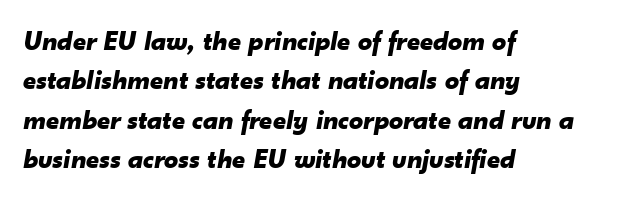
The passage shown has conventional tracking throughout. One-word summary of the alignment: left. The line-height multiplier appears to be the usual default. Each glyph is drawn with heavy, bold strokes. Just letters on the line, the space beneath them empty.
